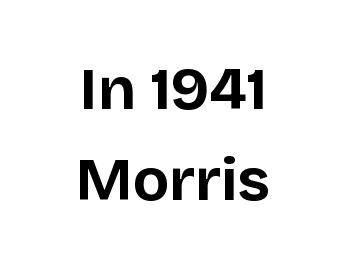
Q: Is the text bold? A: Yes.
Q: Is the text italic (slanted)? A: No, it is upright.
Q: Is the typeface a serif or a sans-serif typeface? A: Sans-serif.
Q: Is the text underlined? A: No.
Q: How is the paragraph aligned? A: Centered.
Q: Is the spacing between letters normal or unusually wide? A: Normal.
Q: Is the spacing between lines tight, normal or loose? A: Normal.
Q: Width (condensed, normal, or wide)? A: Normal.
Q: Stroke contrast? A: Low.
Q: x-height? A: Large.
Q: Monospaced? A: No.
